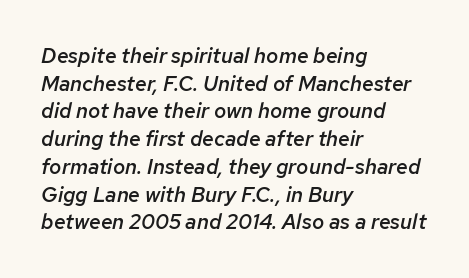
The image shows 21 px text type, italic (leaning right); set left-aligned, normal line spacing (1.32x), normal letter spacing, not underlined.
